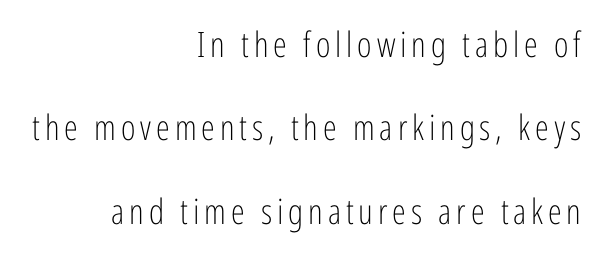
{"serif": "no", "italic": "no", "bold": "no", "weight": "light", "width": "condensed", "stroke_contrast": "low", "x_height": "medium", "monospaced": "no", "underline": "no", "align": "right", "line_spacing": "loose", "line_spacing_ratio": 2.38, "glyph_px": 35}
